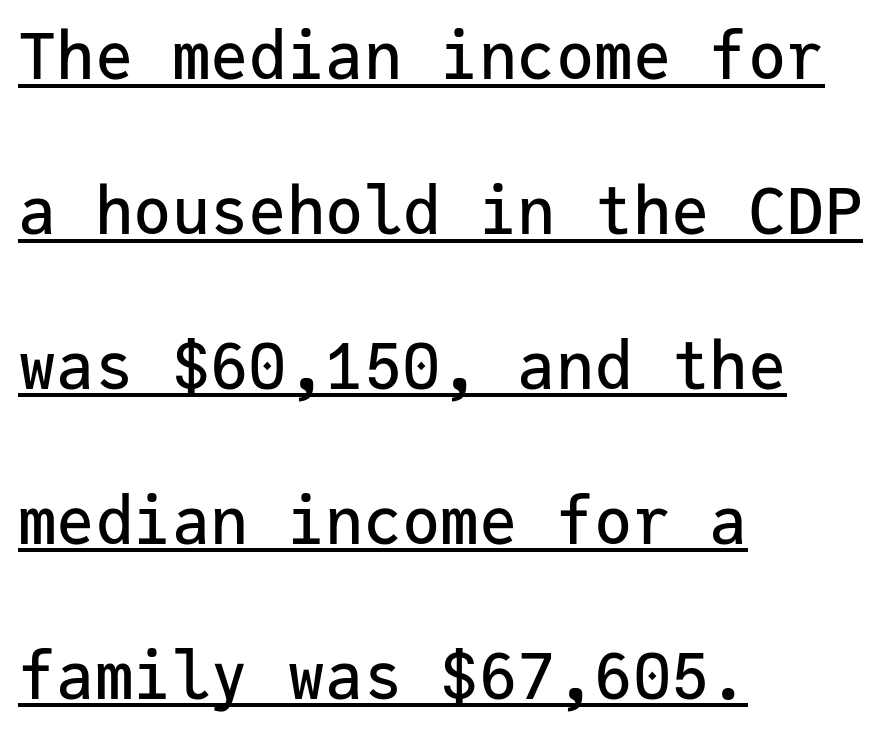
{"serif": "no", "italic": "no", "width": "normal", "stroke_contrast": "low", "x_height": "medium", "monospaced": "yes", "underline": "yes", "align": "left", "line_spacing": "loose", "line_spacing_ratio": 2.42, "letter_spacing": "normal", "letter_spacing_em": 0.0, "glyph_px": 64}
